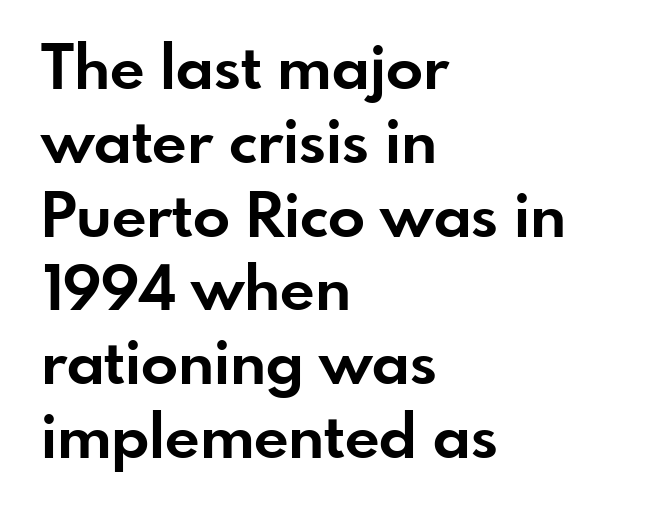
Nobody drew a line under any word here. The ragged edge is on the right, which tells us the setting is flush left. Is the type bold? Yes — the strokes are clearly thick and heavy. You could not count columns in this text — the font is proportionally spaced. There is no visible air inserted between adjacent glyphs.
